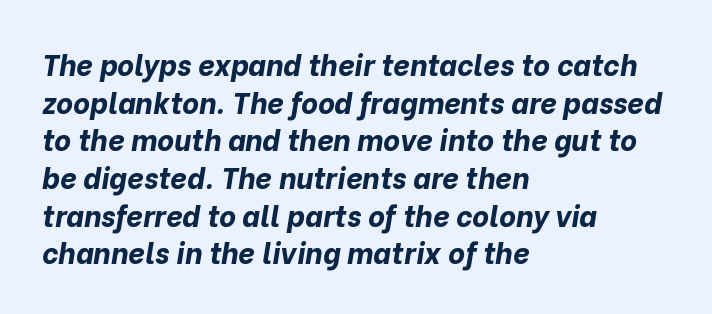
{"italic": "yes", "lean": "right", "slant_degrees": 10, "bold": "yes", "weight": "bold", "width": "normal", "stroke_contrast": "low", "x_height": "medium", "monospaced": "no", "underline": "no", "align": "left", "line_spacing": "normal", "line_spacing_ratio": 1.3, "letter_spacing": "normal", "letter_spacing_em": 0.0, "glyph_px": 29}
